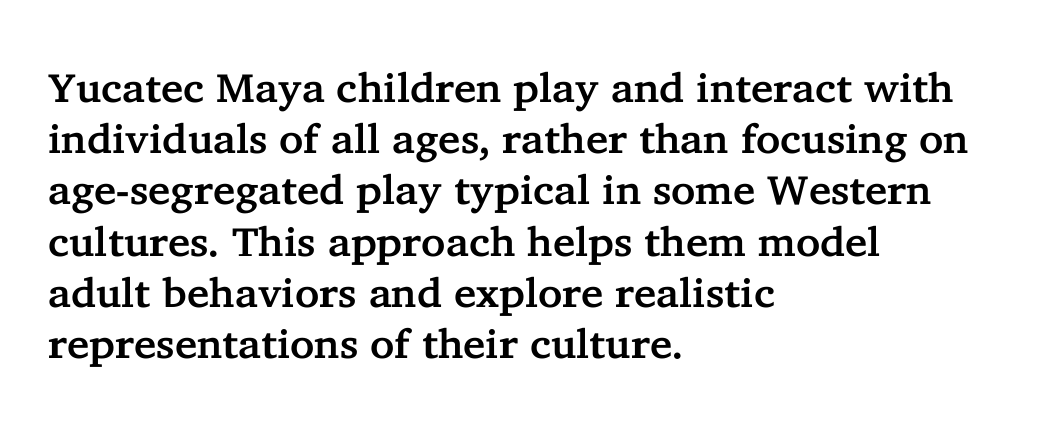
{"serif": "yes", "italic": "no", "width": "normal", "stroke_contrast": "low", "x_height": "medium", "monospaced": "no", "underline": "no", "align": "left", "line_spacing": "normal", "line_spacing_ratio": 1.25, "letter_spacing": "normal", "letter_spacing_em": 0.0, "glyph_px": 41}
